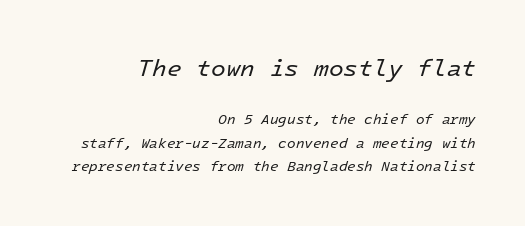
The image shows 24 px text type, italic (leaning right); set right-aligned, normal line spacing (1.67x), normal letter spacing, not underlined; the first (top) block is 1.71x larger.
